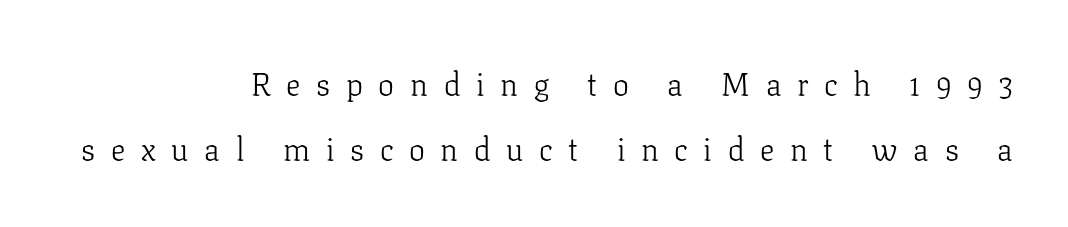
Q: Is the text bold? A: No.
Q: Is the text italic (slanted)? A: No, it is upright.
Q: Is the typeface a serif or a sans-serif typeface? A: Serif.
Q: Is the text underlined? A: No.
Q: How is the paragraph aligned? A: Right-aligned.
Q: Is the spacing between letters normal or unusually wide? A: Unusually wide.
Q: Is the spacing between lines tight, normal or loose? A: Loose.
Q: Width (condensed, normal, or wide)? A: Normal.
Q: Stroke contrast? A: Low.
Q: x-height? A: Medium.
Q: Monospaced? A: No.
